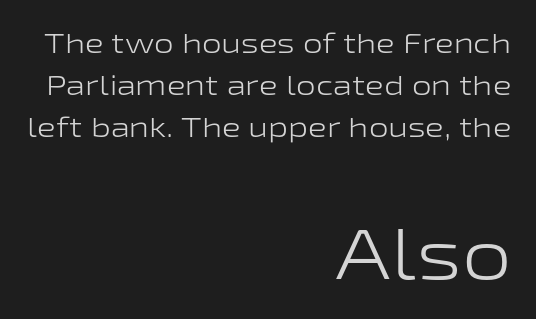
Proportional: the letters do not fall into vertical columns. A bare baseline throughout the passage. A flush-right, rag-left setting is used for this passage. Short note: letters normally spaced. Is the stroke heavy? The answer is a plain regular-or-lighter.
